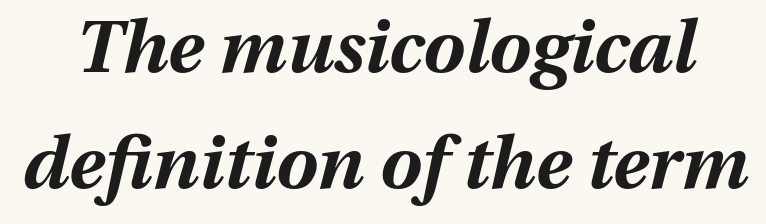
A normal amount of white space separates one row of letters from the next. Note the varied advance widths — an 'i' is clearly narrower than an 'm'. Looking at the ascenders, they clearly lean. A bare baseline throughout the passage.
